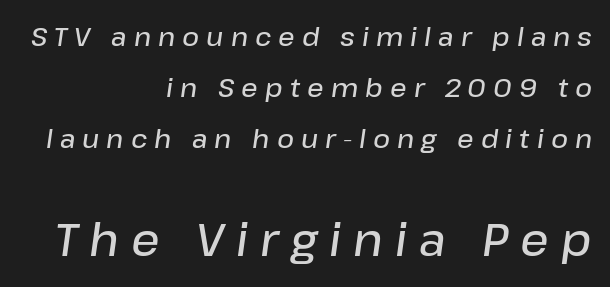
The letters are slanted; this is an italic face. The paragraph has a hard right edge and a soft left edge. Anything drawn beneath the words? Only blank space. The line-height multiplier appears high, well above default.
